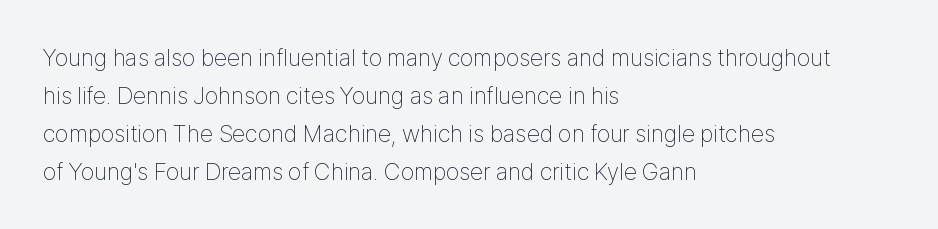
Q: Is the text bold? A: No.
Q: Is the text italic (slanted)? A: No, it is upright.
Q: Is the text underlined? A: No.
Q: How is the paragraph aligned? A: Left-aligned.
Q: Is the spacing between letters normal or unusually wide? A: Normal.
Q: Is the spacing between lines tight, normal or loose? A: Normal.
